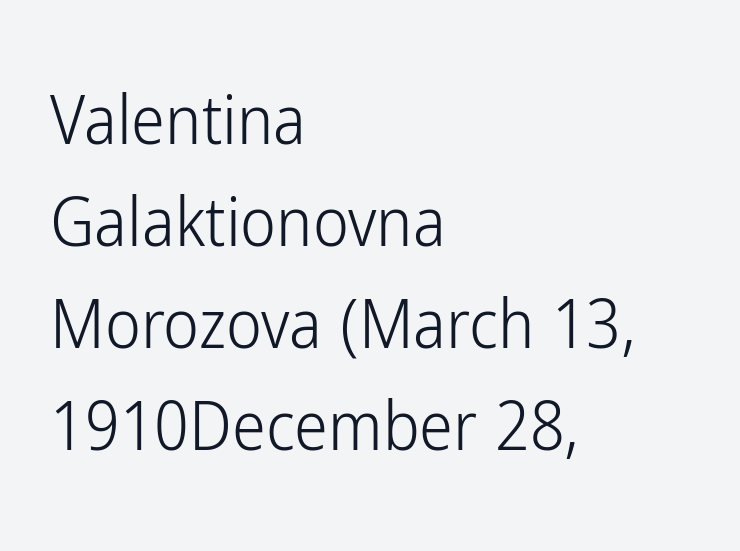
The image shows 68 px light, condensed sans-serif type, upright; set left-aligned, normal line spacing (1.5x), normal letter spacing, not underlined; low stroke contrast and a medium x-height.
